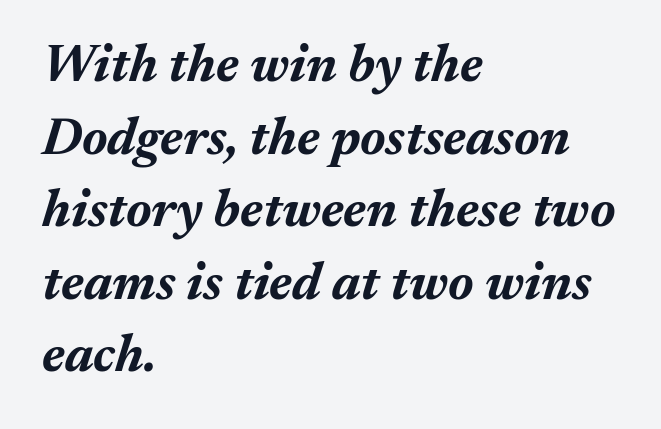
One glance says typical: line gaps are just what's usual. The face used here is proportionally spaced, like ordinary book or web type. Typeset ragged right — the left edge is the straight one. The lettering tilts uniformly, giving the passage an italic look. Heavy-handed strokes throughout: this text is bold.
